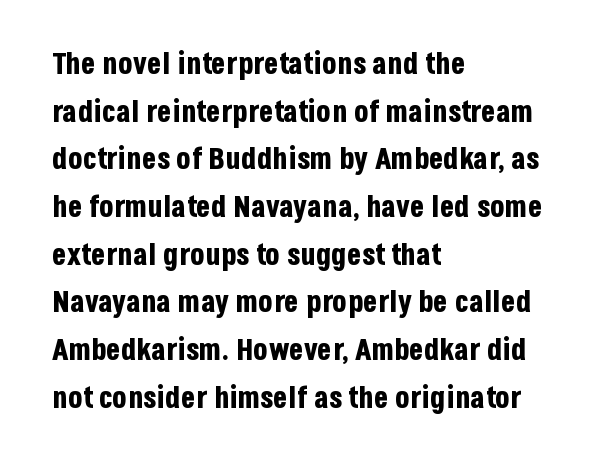
{"serif": "no", "italic": "no", "bold": "yes", "weight": "bold", "width": "condensed", "stroke_contrast": "low", "x_height": "large", "monospaced": "no", "underline": "no", "align": "left", "line_spacing": "normal", "line_spacing_ratio": 1.59, "letter_spacing": "normal", "letter_spacing_em": 0.0, "glyph_px": 30}
